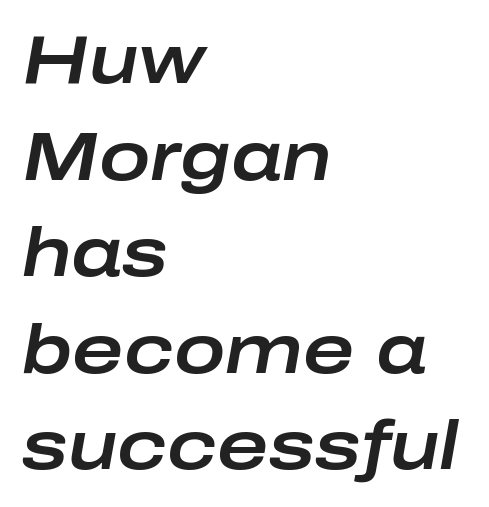
{"italic": "yes", "lean": "right", "slant_degrees": 10, "width": "wide", "stroke_contrast": "low", "x_height": "medium", "monospaced": "no", "underline": "no", "align": "left", "line_spacing": "normal", "line_spacing_ratio": 1.4, "letter_spacing": "normal", "letter_spacing_em": 0.0, "glyph_px": 69}
